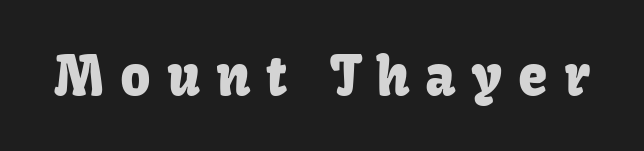
The image shows 53 px sans-serif type, upright; set unusually wide letter spacing (+0.3 em), not underlined; low stroke contrast and a medium x-height.
